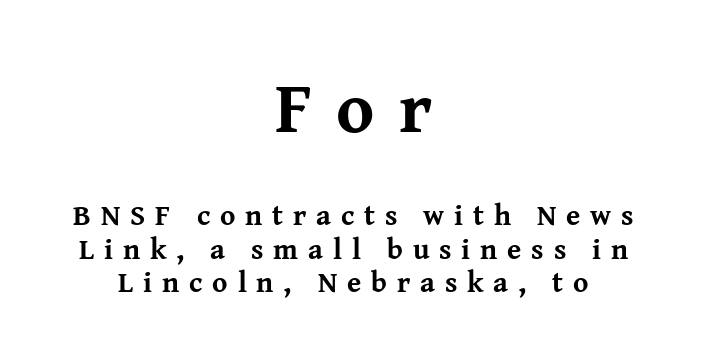
{"serif": "yes", "italic": "no", "bold": "yes", "weight": "bold", "width": "normal", "stroke_contrast": "medium", "x_height": "medium", "monospaced": "no", "underline": "no", "align": "center", "line_spacing_ratio": 1.16, "letter_spacing": "wide", "letter_spacing_em": 0.34, "larger_block": "first", "size_ratio": 2.48, "glyph_px": 72}
